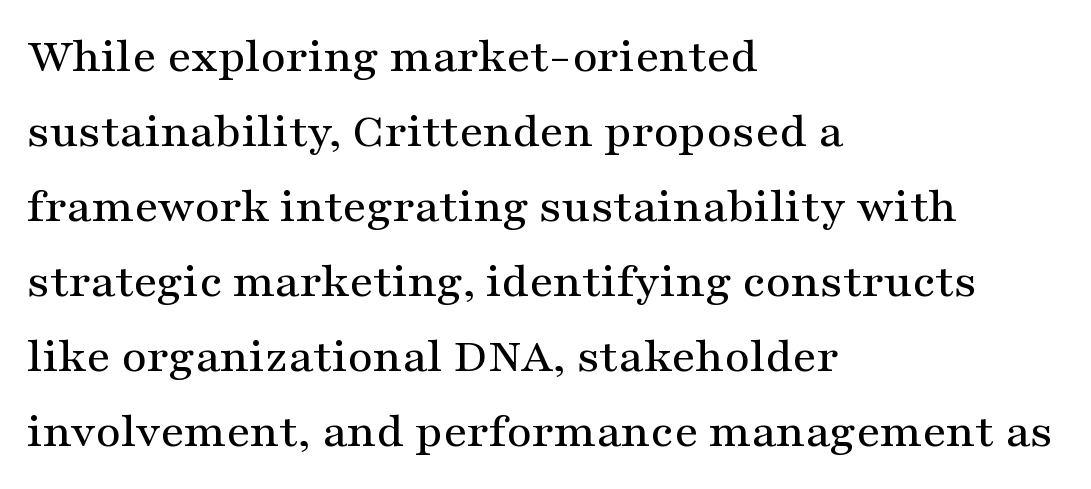
The image shows 49 px wide serif type, upright; set left-aligned, normal line spacing (1.53x), normal letter spacing, not underlined; medium stroke contrast and a medium x-height.
